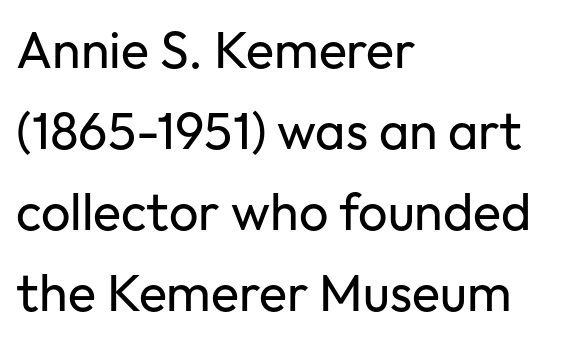
The image shows 52 px regular-weight sans-serif type, upright; set left-aligned, normal line spacing (1.56x), normal letter spacing, not underlined; low stroke contrast and a medium x-height.
